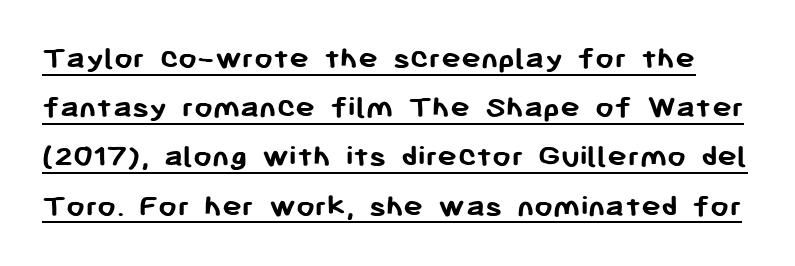
The image shows 33 px semibold sans-serif type, upright; set normal line spacing (1.49x), normal letter spacing, underlined; low stroke contrast and a medium x-height.
